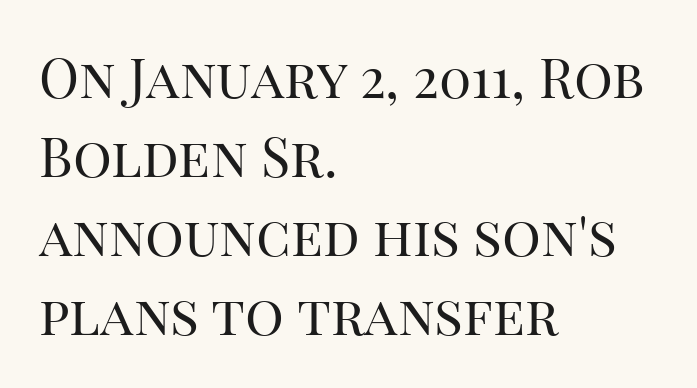
The image shows 54 px regular-weight serif type, upright; set left-aligned, normal line spacing (1.46x), normal letter spacing, not underlined; high stroke contrast and a large x-height.
